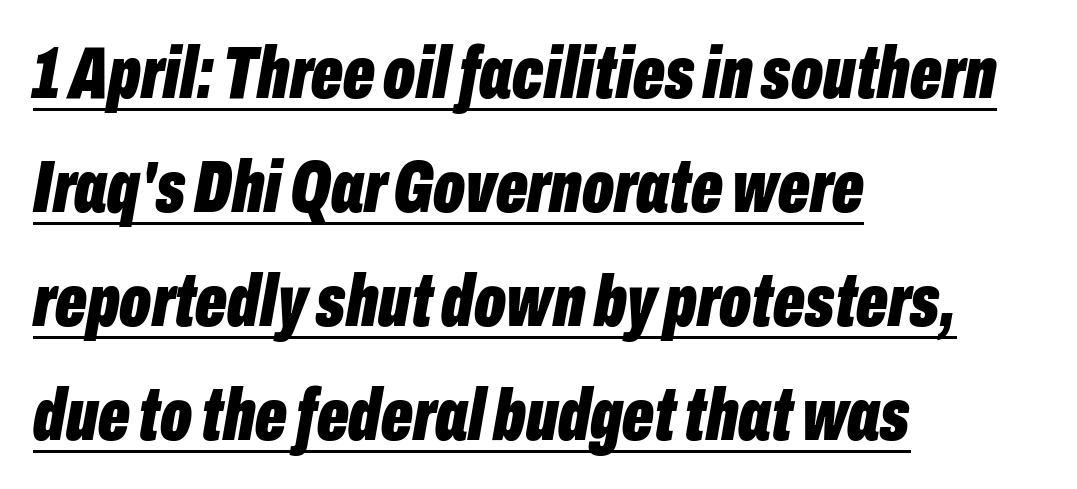
The image shows 74 px bold, condensed type, italic (leaning right); set left-aligned, normal line spacing (1.54x), normal letter spacing, underlined; low stroke contrast and a medium x-height.
